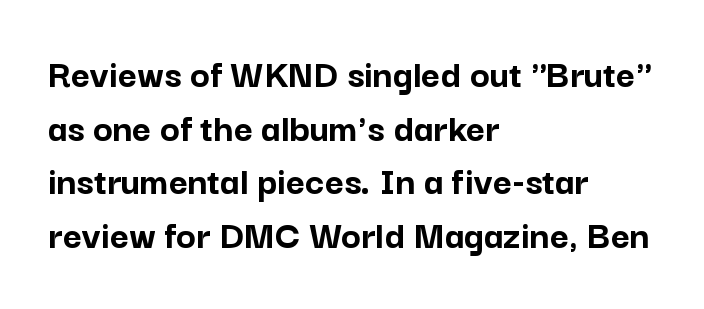
Q: Is the text bold? A: Yes.
Q: Is the text italic (slanted)? A: No, it is upright.
Q: Is the typeface a serif or a sans-serif typeface? A: Sans-serif.
Q: Is the text underlined? A: No.
Q: How is the paragraph aligned? A: Left-aligned.
Q: Is the spacing between letters normal or unusually wide? A: Normal.
Q: Is the spacing between lines tight, normal or loose? A: Normal.
Q: Width (condensed, normal, or wide)? A: Normal.
Q: Stroke contrast? A: Low.
Q: x-height? A: Medium.
Q: Monospaced? A: No.
